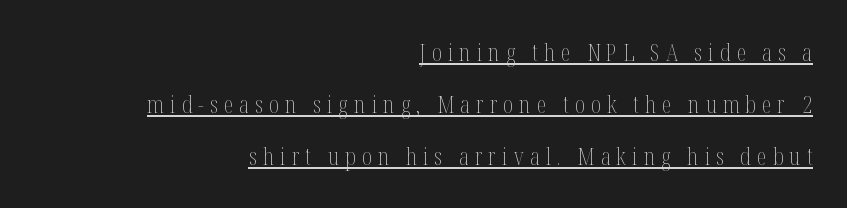
Q: Is the text bold? A: No.
Q: Is the text italic (slanted)? A: No, it is upright.
Q: Is the text underlined? A: Yes.
Q: How is the paragraph aligned? A: Right-aligned.
Q: Is the spacing between letters normal or unusually wide? A: Unusually wide.
Q: Is the spacing between lines tight, normal or loose? A: Loose.
